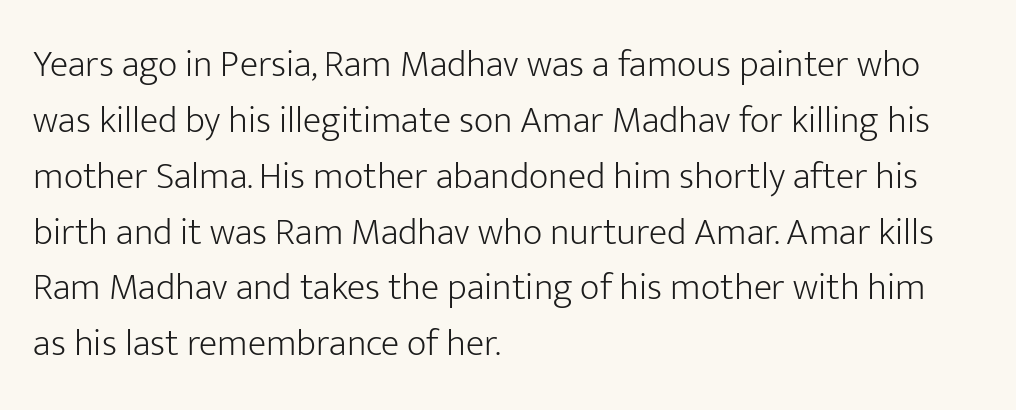
{"serif": "no", "italic": "no", "bold": "no", "weight": "light", "width": "normal", "stroke_contrast": "low", "x_height": "medium", "monospaced": "no", "underline": "no", "align": "left", "line_spacing": "normal", "line_spacing_ratio": 1.47, "letter_spacing": "normal", "letter_spacing_em": 0.0, "glyph_px": 38}
